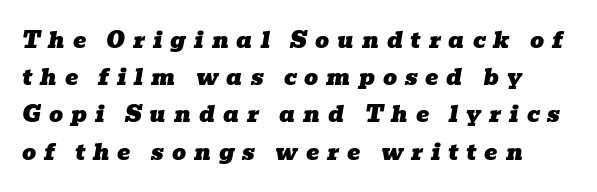
{"italic": "yes", "lean": "right", "slant_degrees": 10, "underline": "no", "line_spacing": "normal", "line_spacing_ratio": 1.69, "letter_spacing": "wide", "letter_spacing_em": 0.36, "glyph_px": 22}
